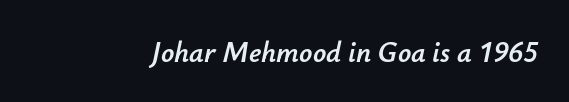
{"italic": "yes", "lean": "right", "slant_degrees": 12, "width": "normal", "stroke_contrast": "low", "x_height": "small", "monospaced": "no", "underline": "no", "letter_spacing": "normal", "letter_spacing_em": 0.0, "glyph_px": 29}
